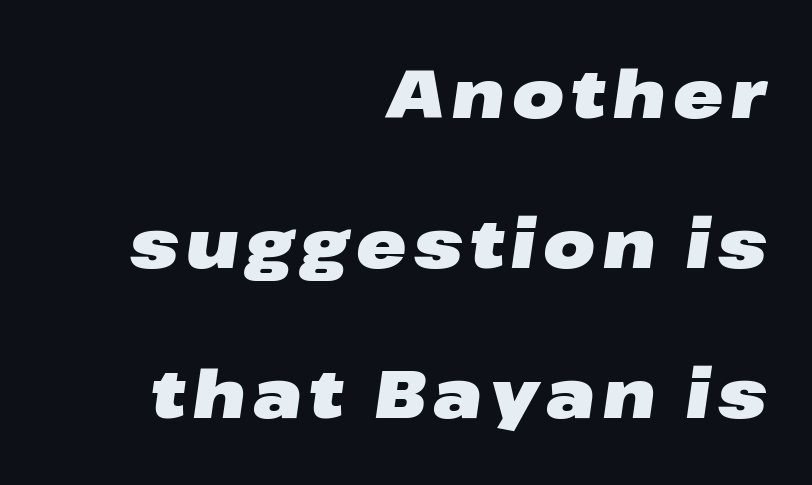
Each line ends at the same right margin while the left side varies. The zone under the glyphs is completely vacant. The typesetting leans heavy: a genuine bold. The glyphs look as if they've been sheared to an angle. The leading is generous, giving the passage an open texture.
